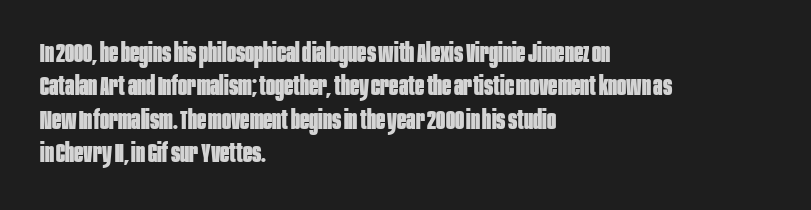
The image shows 27 px bold type, upright; set left-aligned, line spacing 1.24x, normal letter spacing, not underlined.
